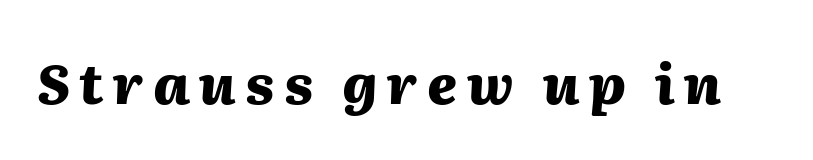
The image shows 55 px heavy type, italic (leaning right); set not underlined; medium stroke contrast and a medium x-height.
